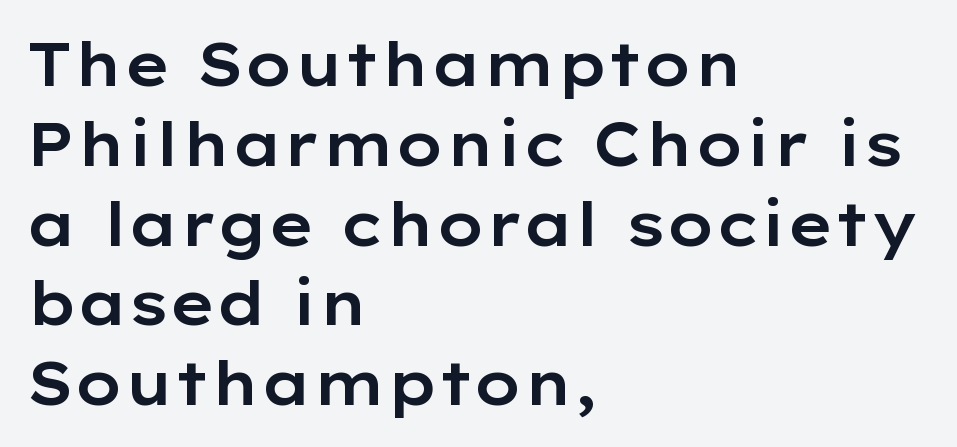
Q: Is the text italic (slanted)? A: No, it is upright.
Q: Is the typeface a serif or a sans-serif typeface? A: Sans-serif.
Q: Is the text underlined? A: No.
Q: How is the paragraph aligned? A: Left-aligned.
Q: Is the spacing between letters normal or unusually wide? A: Normal.
Q: Is the spacing between lines tight, normal or loose? A: Normal.
Q: Width (condensed, normal, or wide)? A: Wide.
Q: Stroke contrast? A: Low.
Q: x-height? A: Medium.
Q: Monospaced? A: No.
